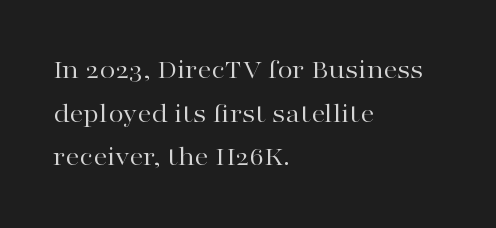
Leading matches the norm, producing a regular column. Only glyphs here, with clear space below each row. Each letter's strokes conclude with small projecting serifs. The gaps between neighbouring characters are ordinary and unremarkable.
